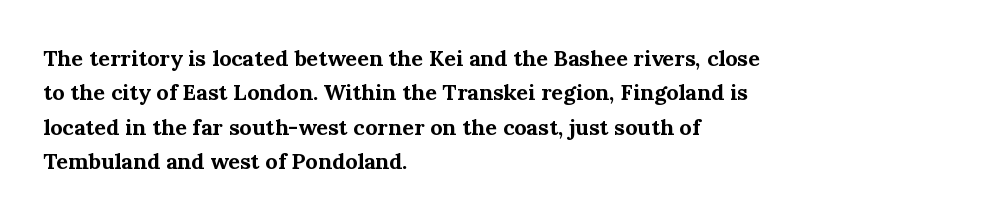
Upright lettering throughout. Just letters on the line, the space beneath them empty. The vertical gap from one line to the next is medium. Strong, thick strokes mark this as bold type. Short and long lines alike share a common starting point at left.
